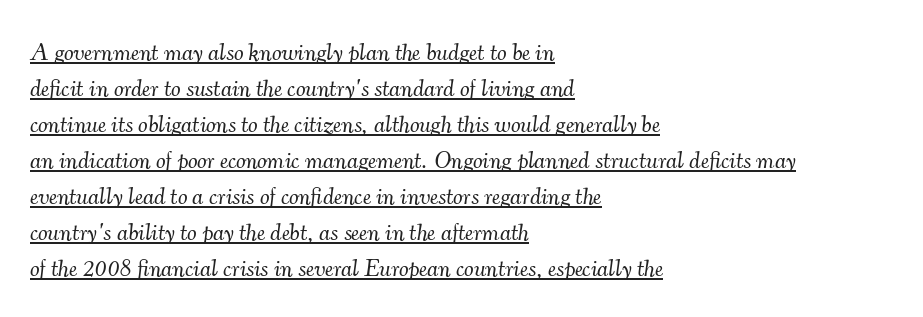
{"italic": "yes", "lean": "right", "slant_degrees": 7, "bold": "no", "underline": "yes", "align": "left", "line_spacing": "normal", "line_spacing_ratio": 1.5, "letter_spacing": "normal", "letter_spacing_em": 0.0, "glyph_px": 24}
